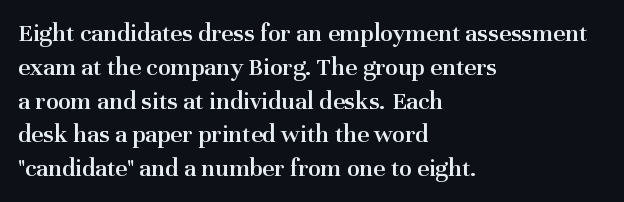
{"italic": "no", "bold": "semi", "underline": "no", "align": "left", "line_spacing": "normal", "line_spacing_ratio": 1.3, "letter_spacing": "normal", "letter_spacing_em": 0.0, "glyph_px": 26}
